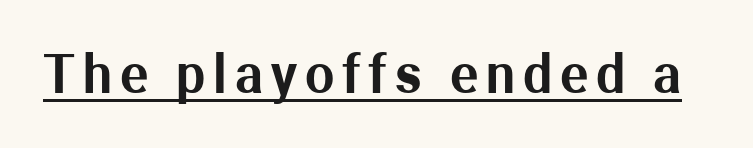
Q: Is the text italic (slanted)? A: No, it is upright.
Q: Is the typeface a serif or a sans-serif typeface? A: Sans-serif.
Q: Is the text underlined? A: Yes.
Q: Width (condensed, normal, or wide)? A: Normal.
Q: Stroke contrast? A: Medium.
Q: x-height? A: Medium.
Q: Monospaced? A: No.
